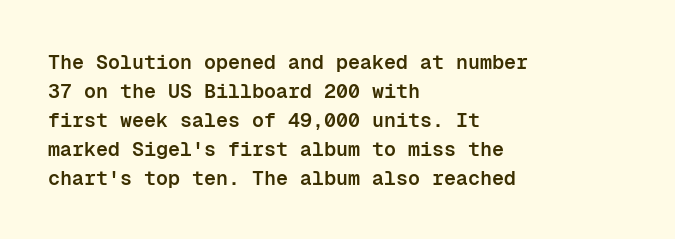
Q: Is the text bold? A: Semi-bold.
Q: Is the text italic (slanted)? A: No, it is upright.
Q: Is the text underlined? A: No.
Q: How is the paragraph aligned? A: Left-aligned.
Q: Is the spacing between letters normal or unusually wide? A: Normal.
Q: Is the spacing between lines tight, normal or loose? A: Normal.
